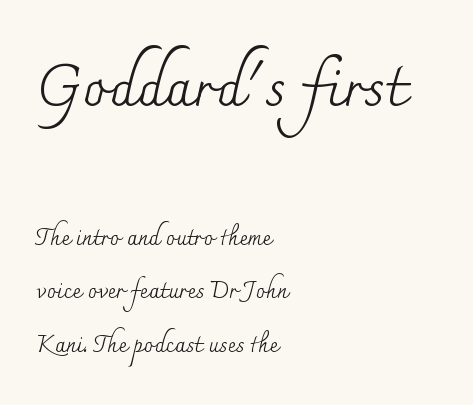
Q: Is the text bold? A: No.
Q: Is the text italic (slanted)? A: Yes.
Q: Is the typeface a serif or a sans-serif typeface? A: Serif.
Q: Is the text underlined? A: No.
Q: How is the paragraph aligned? A: Left-aligned.
Q: Is the spacing between letters normal or unusually wide? A: Normal.
Q: Is the spacing between lines tight, normal or loose? A: Loose.
Q: Which block of text is set in a larger size, the first (top) or the second (bottom)? A: The first (top) one.
Q: Width (condensed, normal, or wide)? A: Normal.
Q: Stroke contrast? A: Medium.
Q: x-height? A: Small.
Q: Monospaced? A: No.
